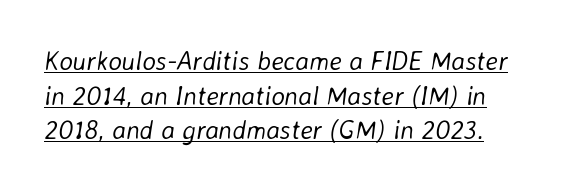
Q: Is the text bold? A: No.
Q: Is the text italic (slanted)? A: Yes, it leans right by about 8 degrees.
Q: Is the text underlined? A: Yes.
Q: Is the spacing between letters normal or unusually wide? A: Normal.
Q: Is the spacing between lines tight, normal or loose? A: Normal.
